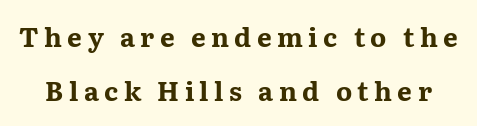
{"italic": "no", "bold": "yes", "underline": "no", "line_spacing": "loose", "line_spacing_ratio": 2.06, "letter_spacing": "wide", "letter_spacing_em": 0.21, "glyph_px": 26}
